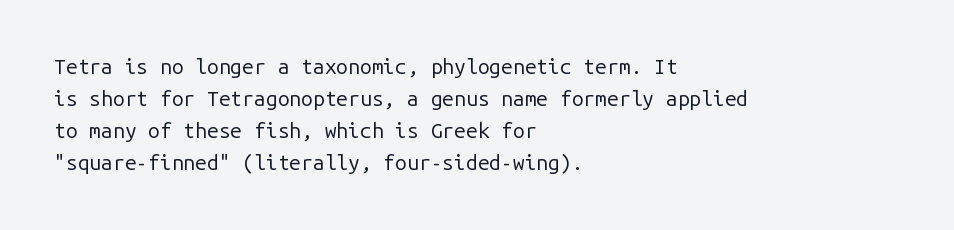
{"italic": "no", "bold": "no", "underline": "no", "align": "left", "line_spacing": "normal", "line_spacing_ratio": 1.52, "letter_spacing": "normal", "letter_spacing_em": 0.0, "glyph_px": 21}
